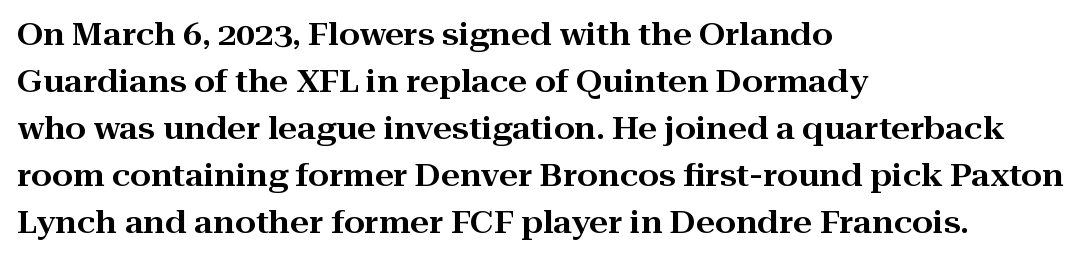
{"serif": "yes", "italic": "no", "width": "wide", "stroke_contrast": "high", "x_height": "medium", "monospaced": "no", "underline": "no", "align": "left", "line_spacing": "normal", "line_spacing_ratio": 1.57, "letter_spacing": "normal", "letter_spacing_em": 0.0, "glyph_px": 30}
